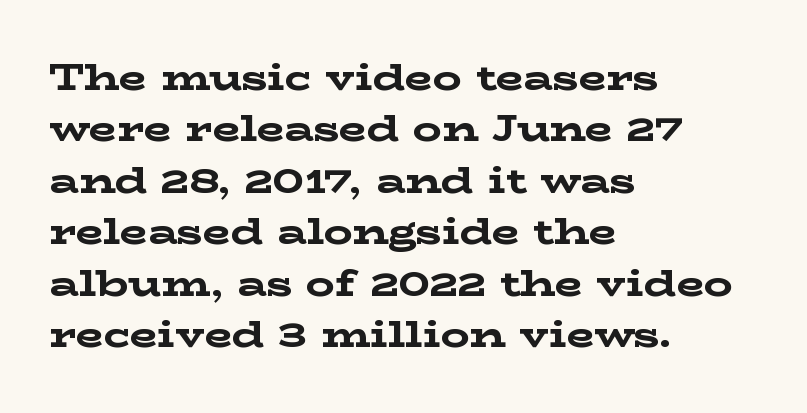
The image shows 36 px bold, wide serif type, upright; set left-aligned, normal line spacing (1.43x), normal letter spacing, not underlined; low stroke contrast and a medium x-height.
